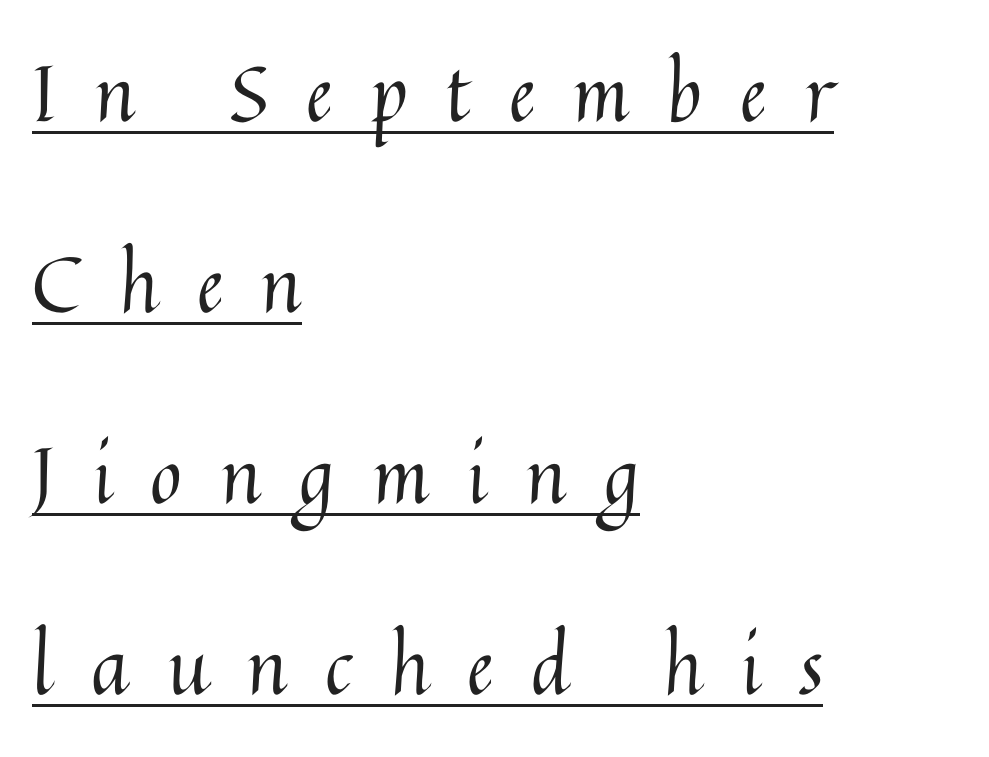
Caption: lettering with a line underneath. Letter spacing: wide. Interline gaps are noticeably wide in this sample. Looks like regular typesetting: each glyph gets only the width it needs. The ragged edge is on the right, which tells us the setting is flush left.
